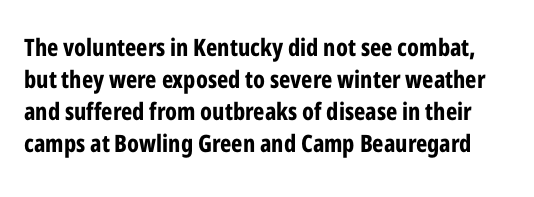
The image shows 24 px bold type, upright; set normal line spacing (1.33x), normal letter spacing, not underlined.
